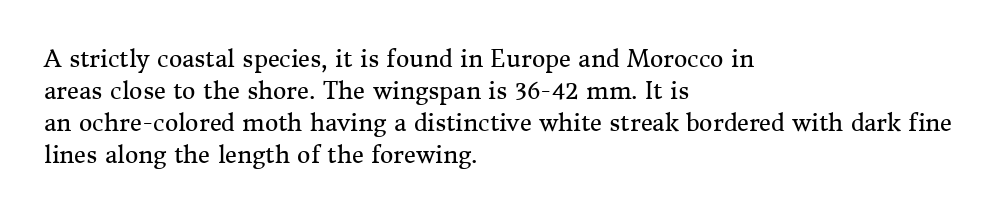
Q: Is the text bold? A: No.
Q: Is the text italic (slanted)? A: No, it is upright.
Q: Is the text underlined? A: No.
Q: How is the paragraph aligned? A: Left-aligned.
Q: Is the spacing between letters normal or unusually wide? A: Normal.
Q: Is the spacing between lines tight, normal or loose? A: Normal.
